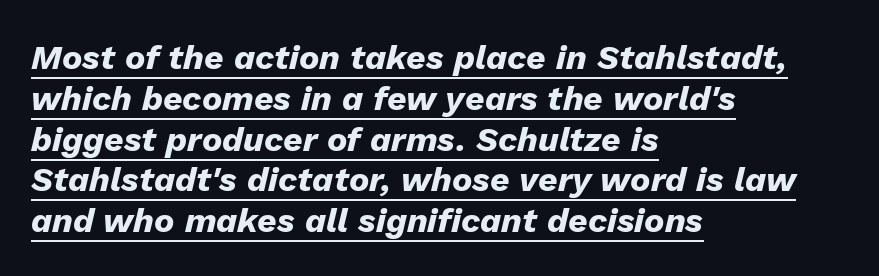
These lines carry a lot of weight — the face is fully bold. Emphasis is given by a line drawn under the lettering. Visually the block forms a straight wall on the left and a jagged coastline on the right. Each letter keeps its own natural width here, so spacing adapts to shape. Compared with typical body copy, the letter spacing here is the same. Posture: slanted.
